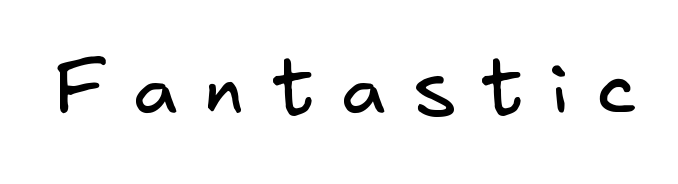
Q: Is the text bold? A: No.
Q: Is the typeface a serif or a sans-serif typeface? A: Sans-serif.
Q: Is the text underlined? A: No.
Q: Is the spacing between letters normal or unusually wide? A: Unusually wide.
Q: Width (condensed, normal, or wide)? A: Normal.
Q: Stroke contrast? A: Low.
Q: x-height? A: Small.
